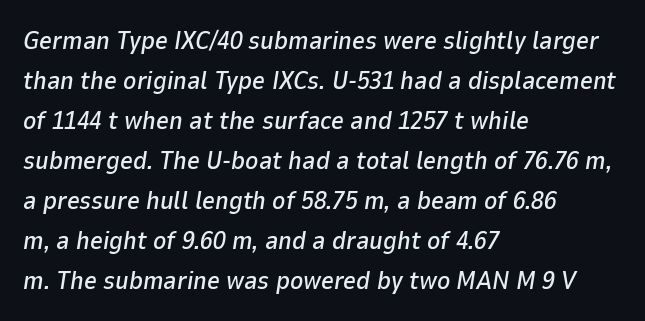
Q: Is the text italic (slanted)? A: Yes, it leans right by about 9 degrees.
Q: Is the text underlined? A: No.
Q: How is the paragraph aligned? A: Left-aligned.
Q: Is the spacing between letters normal or unusually wide? A: Normal.
Q: Is the spacing between lines tight, normal or loose? A: Normal.
